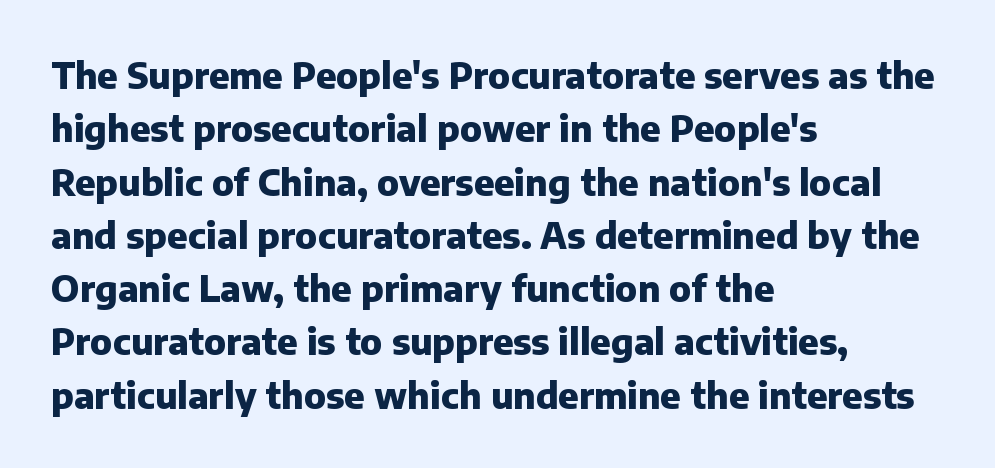
Caption: multi-line text, flush left, ragged right. Each letter keeps its own natural width here, so spacing adapts to shape. Leading: standard. Caption: standard tracking, unaltered. Emphasis by weight is at full strength: bold. Are there feet on the stems? There aren't — it's a sans.
